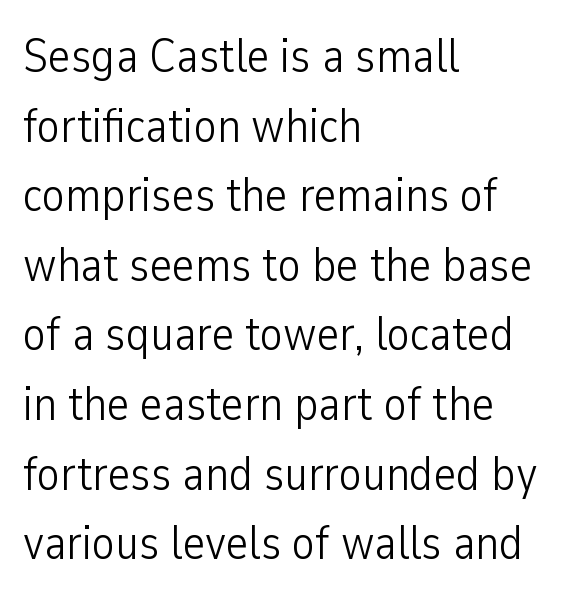
{"serif": "no", "italic": "no", "bold": "no", "weight": "light", "width": "condensed", "stroke_contrast": "low", "x_height": "medium", "monospaced": "no", "underline": "no", "align": "left", "line_spacing": "normal", "line_spacing_ratio": 1.45, "letter_spacing": "normal", "letter_spacing_em": 0.0, "glyph_px": 48}
